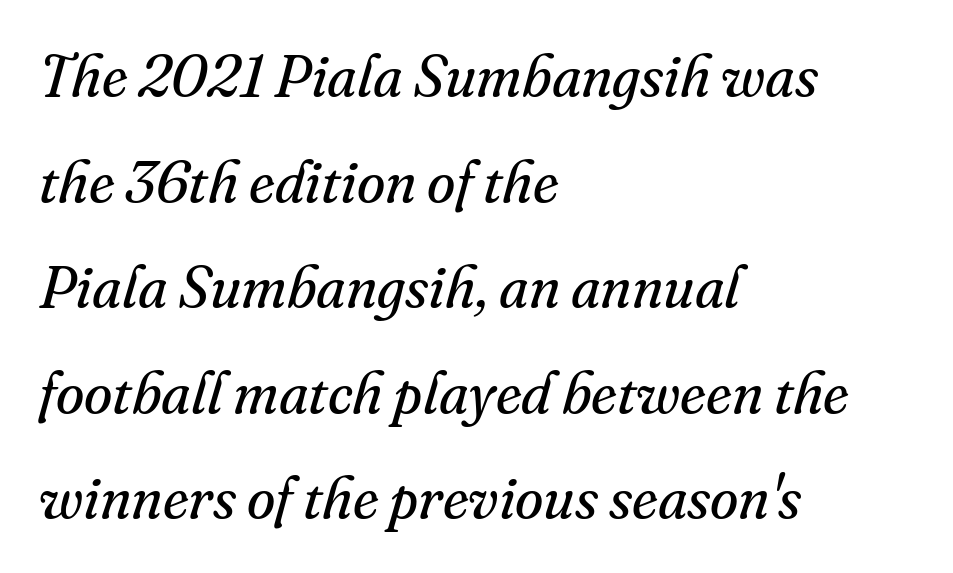
Notice how the passage keeps a crisp vertical edge on the left only. A typesetter would call this zero additional tracking. Tall strokes in this sample are angled rather than plumb. This sample has the flowing, uneven cadence of proportional lettering. Quick note: underline off.
